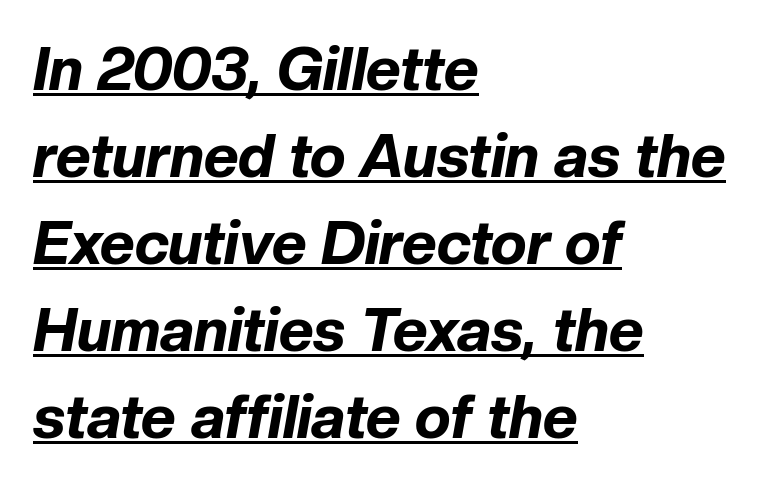
Is this a fixed-width face? No — the glyphs have proportional, varying widths. The space between consecutive lines is moderate. Line starts are locked; line ends wander. Observe the ordinary spacing: letters are neighbours, not strangers. A typesetter would mark this as italic. The string is rendered with underlining switched on.
